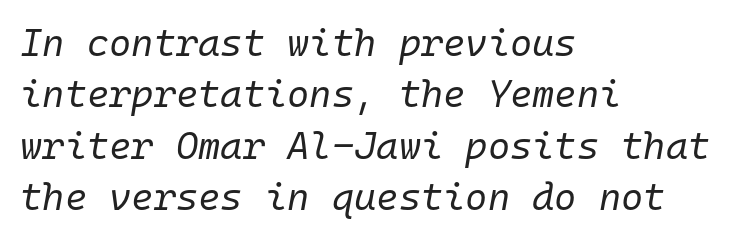
Letters have the restrained weight of plain body copy at most. Quick note: interline space is typical. The font's italic variant was chosen for this text. The letters march in equal steps, a hallmark of fixed-pitch type.
